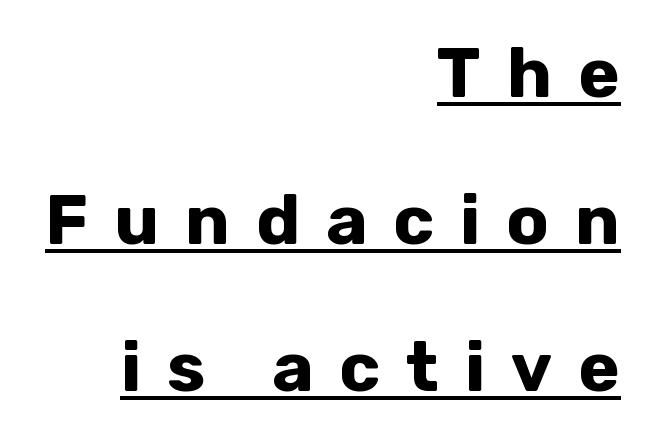
Q: Is the text bold? A: Yes.
Q: Is the text italic (slanted)? A: No, it is upright.
Q: Is the typeface a serif or a sans-serif typeface? A: Sans-serif.
Q: Is the text underlined? A: Yes.
Q: How is the paragraph aligned? A: Right-aligned.
Q: Is the spacing between letters normal or unusually wide? A: Unusually wide.
Q: Is the spacing between lines tight, normal or loose? A: Loose.
Q: Width (condensed, normal, or wide)? A: Normal.
Q: Stroke contrast? A: Low.
Q: x-height? A: Medium.
Q: Monospaced? A: No.
